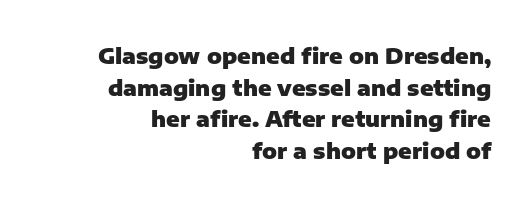
The image shows 22 px bold type, upright; set right-aligned, normal line spacing (1.44x), normal letter spacing, not underlined.
